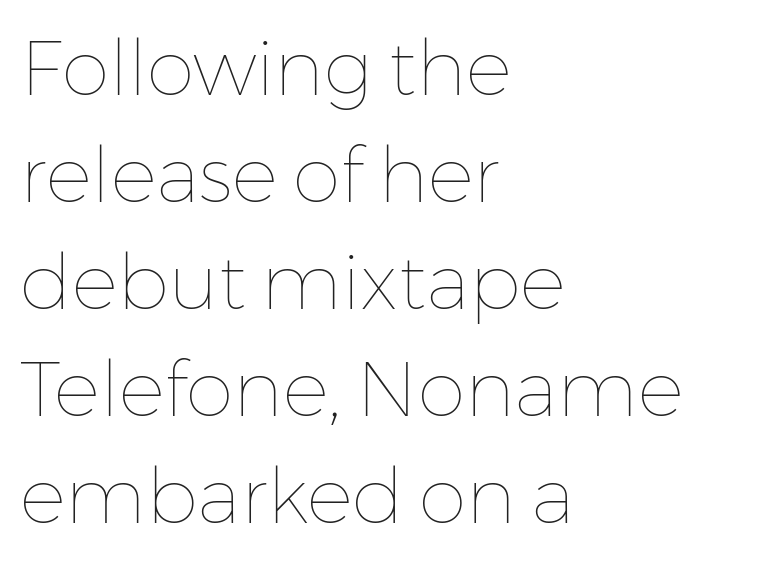
Interline gaps are of average width in this sample. Italic? Not at all — the glyphs are vertical. This rendering features lettering with no underline. In CSS terms this would be text-align: left. Standard letterfit; no display-style spreading of the glyphs. The characters are drawn with everyday or finer stroke widths.
